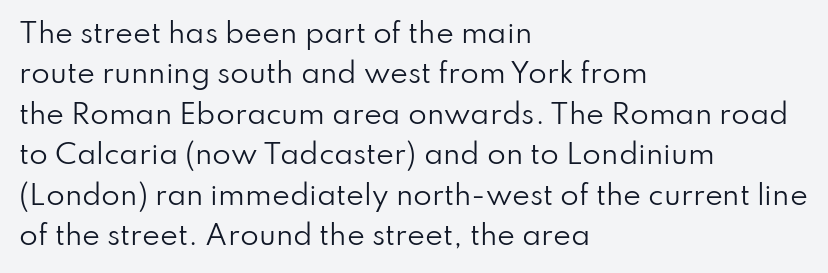
The passage shown stacks its lines at a standard gap. Students, note that the glyphs here touch the page at normal intervals. This reads as an unemphasized weight, regular at the heaviest. Typeset ragged right — the left edge is the straight one. No italicization has been applied; the sample stays upright.
